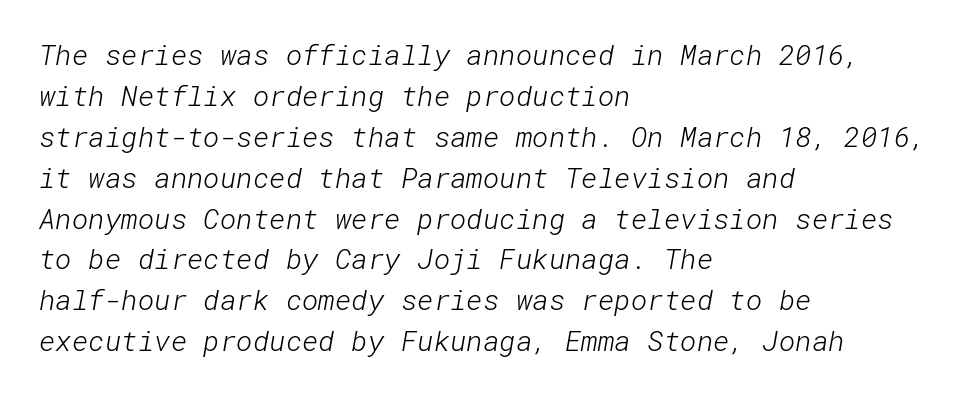
{"serif": "no", "bold": "no", "weight": "light", "width": "normal", "stroke_contrast": "low", "x_height": "medium", "underline": "no", "align": "left", "line_spacing": "normal", "line_spacing_ratio": 1.46, "letter_spacing": "normal", "letter_spacing_em": 0.0, "glyph_px": 28}
